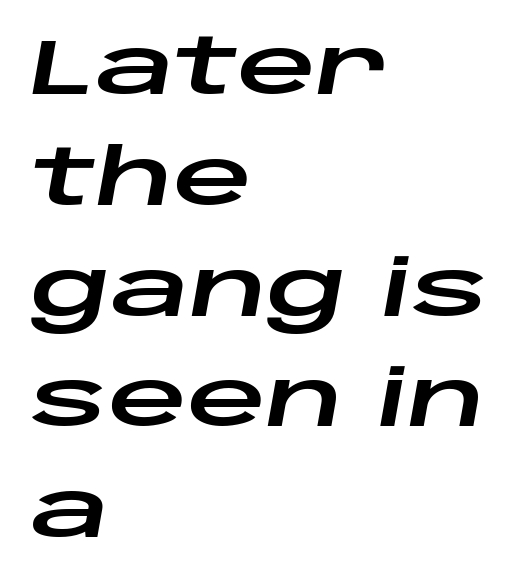
The image shows 78 px wide type, italic (leaning right); set left-aligned, normal line spacing (1.42x), normal letter spacing, not underlined; low stroke contrast and a large x-height.
